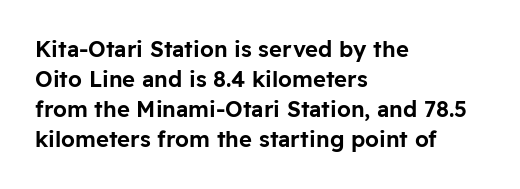
The image shows 22 px text type, upright; set left-aligned, normal line spacing (1.37x), normal letter spacing, not underlined.
